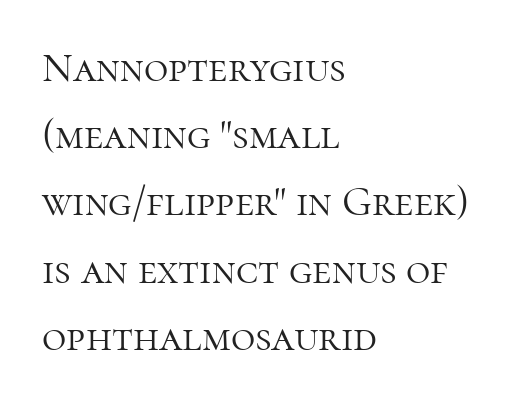
{"serif": "yes", "italic": "no", "bold": "no", "weight": "light", "width": "normal", "stroke_contrast": "high", "x_height": "medium", "monospaced": "no", "underline": "no", "align": "left", "line_spacing": "normal", "line_spacing_ratio": 1.6, "letter_spacing": "normal", "letter_spacing_em": 0.0, "glyph_px": 42}
